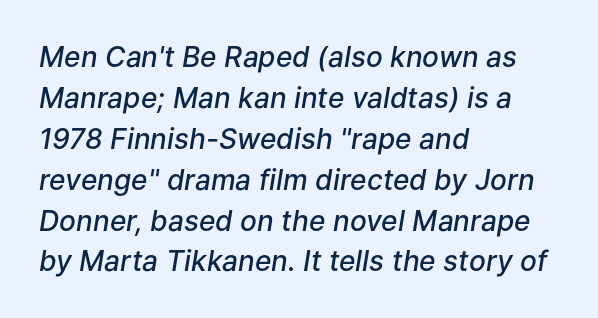
This is moderately heavy type, rendered in semibold. Beneath every word, the page is bare. These lines are set flush left with a ragged right edge. Proportional: the letters do not fall into vertical columns. You could call the tracking neutral — neither tight nor loose. The designer left line spacing at the default.
